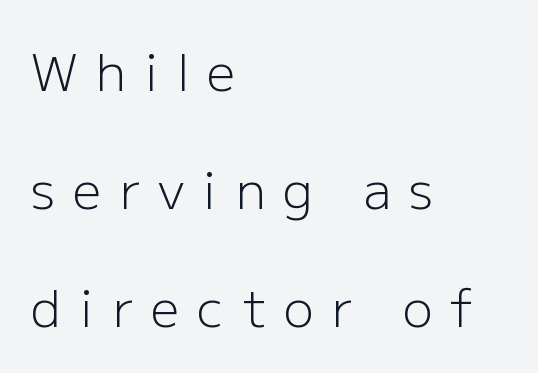
Q: Is the text bold? A: No.
Q: Is the text italic (slanted)? A: No, it is upright.
Q: Is the typeface a serif or a sans-serif typeface? A: Sans-serif.
Q: Is the text underlined? A: No.
Q: How is the paragraph aligned? A: Left-aligned.
Q: Is the spacing between letters normal or unusually wide? A: Unusually wide.
Q: Is the spacing between lines tight, normal or loose? A: Loose.
Q: Width (condensed, normal, or wide)? A: Normal.
Q: Stroke contrast? A: Low.
Q: x-height? A: Medium.
Q: Monospaced? A: No.
